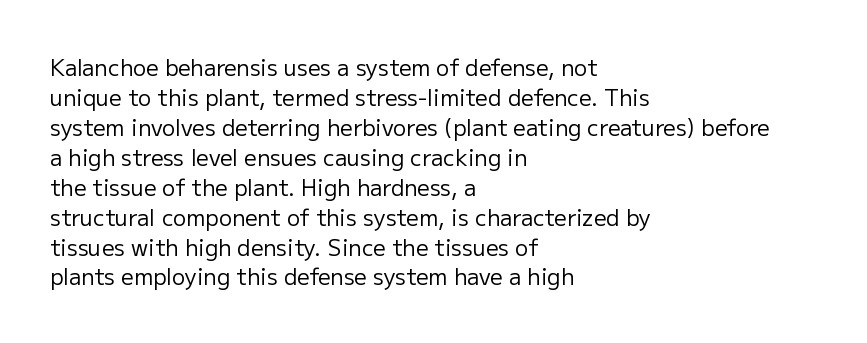
The image shows 22 px text type, upright; set left-aligned, normal line spacing (1.36x), normal letter spacing, not underlined.
